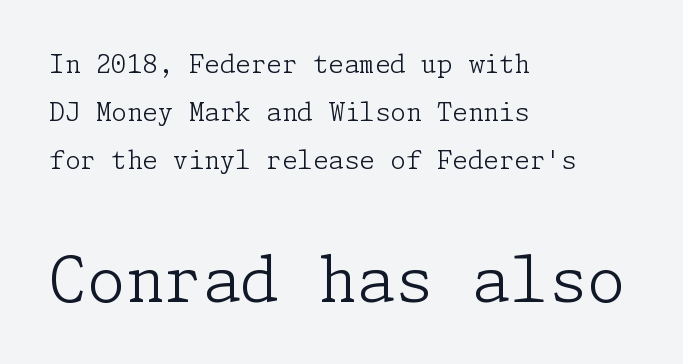
Q: Is the text bold? A: No.
Q: Is the text italic (slanted)? A: No, it is upright.
Q: Is the typeface a serif or a sans-serif typeface? A: Serif.
Q: Is the text underlined? A: No.
Q: How is the paragraph aligned? A: Left-aligned.
Q: Is the spacing between letters normal or unusually wide? A: Normal.
Q: Is the spacing between lines tight, normal or loose? A: Loose.
Q: Which block of text is set in a larger size, the first (top) or the second (bottom)? A: The second (bottom) one.
Q: Width (condensed, normal, or wide)? A: Normal.
Q: Stroke contrast? A: Low.
Q: x-height? A: Medium.
